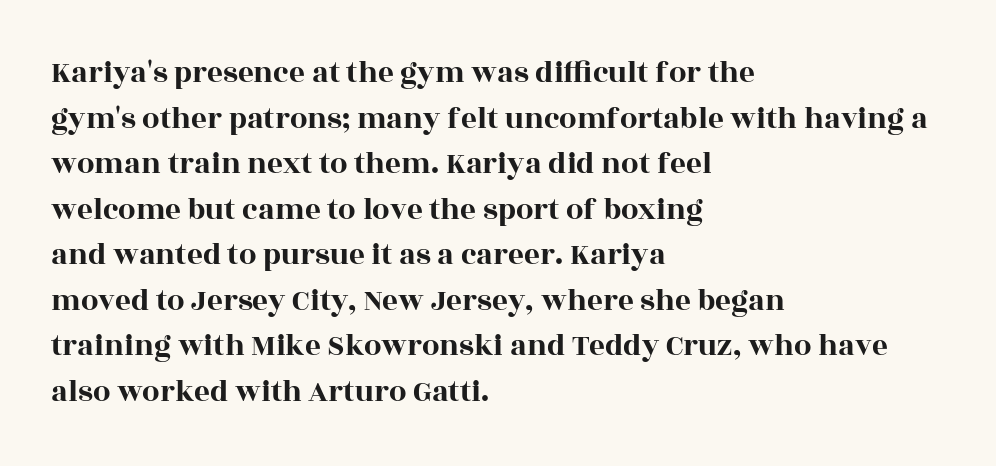
The image shows 31 px wide serif type, upright; set left-aligned, normal line spacing (1.47x), normal letter spacing, not underlined; a large x-height.
